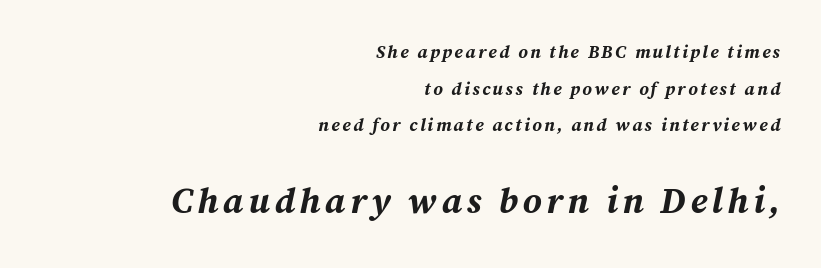
The image shows 36 px bold type, italic (leaning right); set right-aligned, loose line spacing (2.03x), not underlined; the second (bottom) block is 2.0x larger; medium stroke contrast and a medium x-height.
